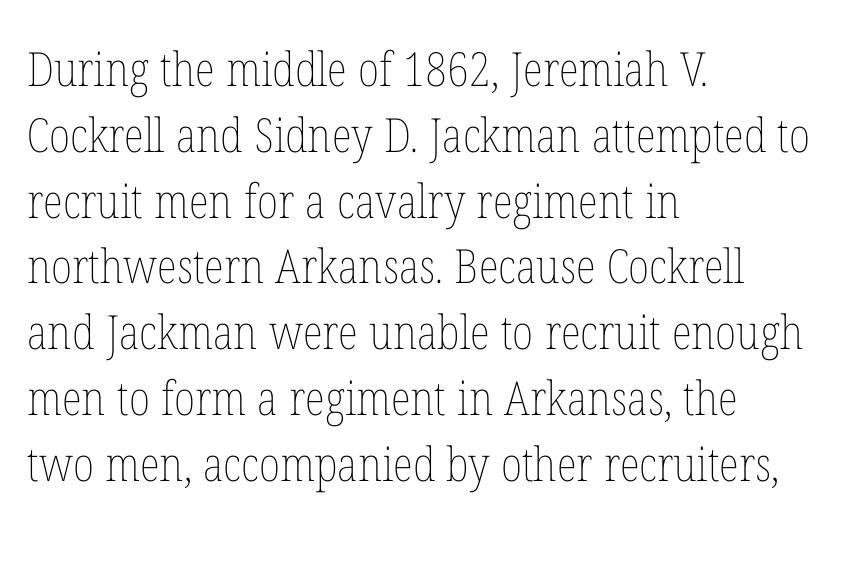
The image shows 47 px thin, condensed type, upright; set left-aligned, normal line spacing (1.4x), normal letter spacing, not underlined; low stroke contrast and a medium x-height.
